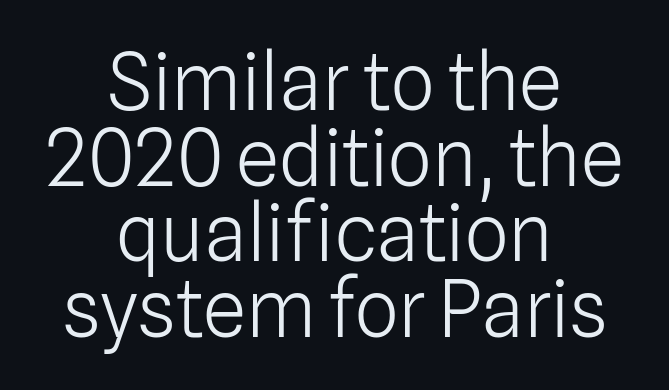
{"serif": "no", "italic": "no", "bold": "no", "weight": "light", "width": "normal", "stroke_contrast": "low", "x_height": "medium", "monospaced": "no", "underline": "no", "align": "center", "line_spacing": "tight", "line_spacing_ratio": 0.97, "letter_spacing": "normal", "letter_spacing_em": 0.0, "glyph_px": 78}
